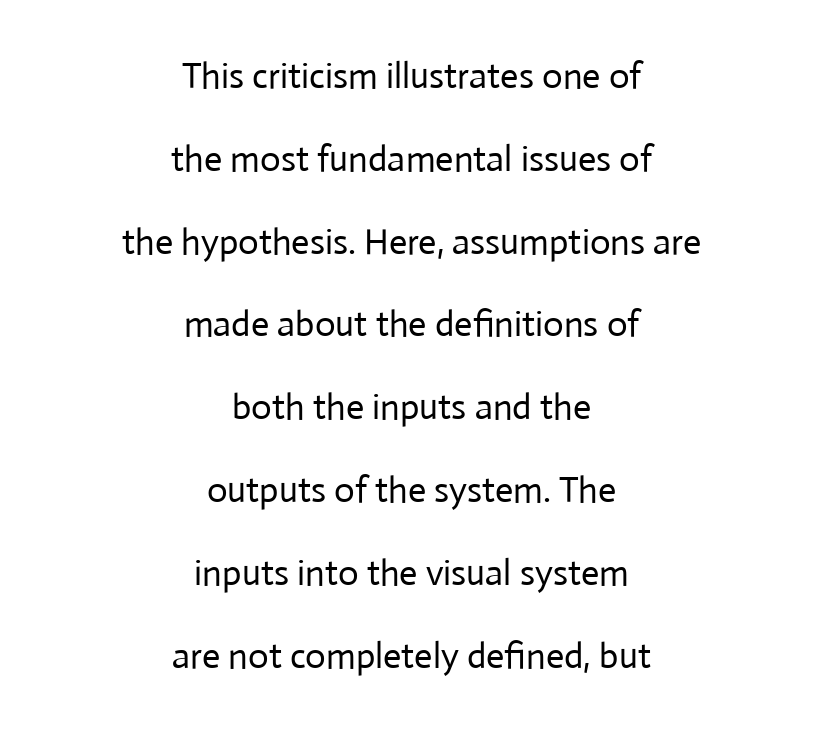
Q: Is the text bold? A: No.
Q: Is the text italic (slanted)? A: No, it is upright.
Q: Is the typeface a serif or a sans-serif typeface? A: Sans-serif.
Q: Is the text underlined? A: No.
Q: How is the paragraph aligned? A: Centered.
Q: Is the spacing between letters normal or unusually wide? A: Normal.
Q: Is the spacing between lines tight, normal or loose? A: Loose.
Q: Width (condensed, normal, or wide)? A: Normal.
Q: Stroke contrast? A: Low.
Q: x-height? A: Medium.
Q: Monospaced? A: No.
